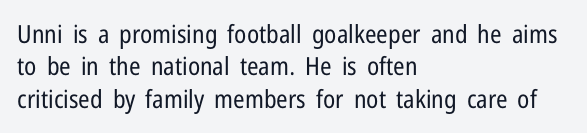
The words here are not underlined. Whoever set this chose a conventional vertical rhythm. Honestly, the letter spacing is just normal — you wouldn't notice it. Tall strokes in this sample are plumb rather than angled. Compared with a centered layout, this one pins lines to the left instead. The weight tops out at a normal text grade.
